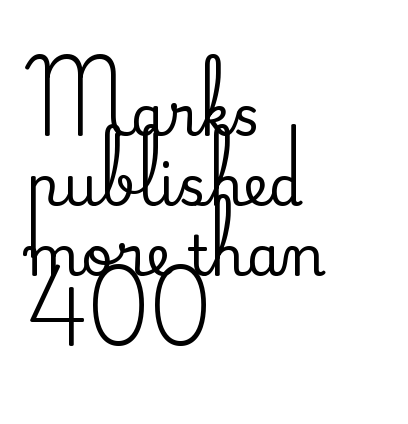
Rendered with straight, roman letterforms. To sum up the face: it has serifs. Rows of type keep a routine distance in the vertical direction. Beneath every word, the page is bare. A typesetter would call this proportional, since set widths differ per character.
